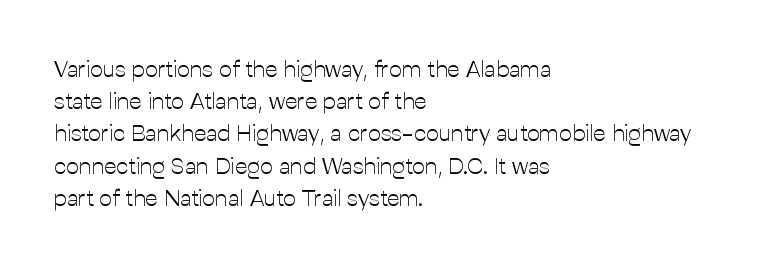
{"italic": "no", "bold": "no", "underline": "no", "align": "left", "line_spacing": "normal", "line_spacing_ratio": 1.4, "letter_spacing": "normal", "letter_spacing_em": 0.0, "glyph_px": 23}
